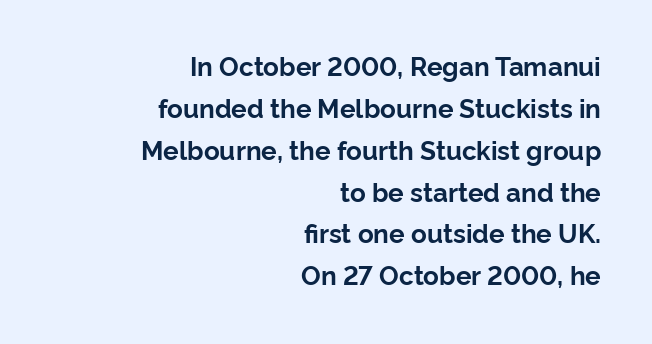
{"italic": "no", "bold": "yes", "underline": "no", "align": "right", "line_spacing": "normal", "line_spacing_ratio": 1.61, "letter_spacing": "normal", "letter_spacing_em": 0.0, "glyph_px": 26}
